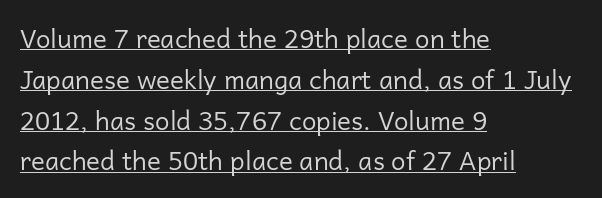
The image shows 26 px text type, upright; set left-aligned, normal line spacing (1.57x), normal letter spacing, underlined.
